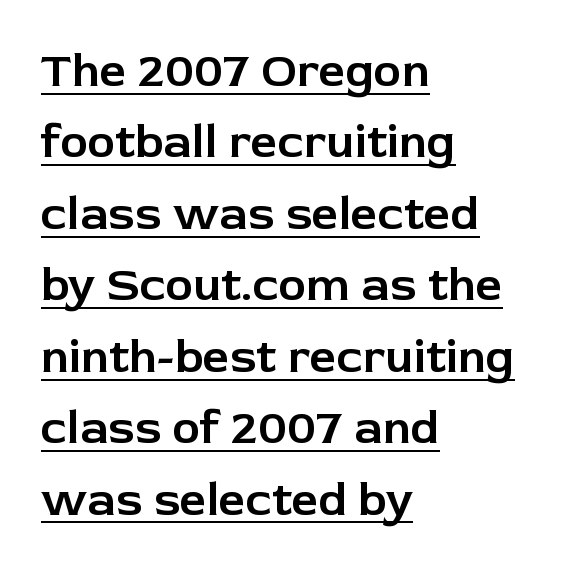
Q: Is the text italic (slanted)? A: No, it is upright.
Q: Is the typeface a serif or a sans-serif typeface? A: Sans-serif.
Q: Is the text underlined? A: Yes.
Q: How is the paragraph aligned? A: Left-aligned.
Q: Is the spacing between letters normal or unusually wide? A: Normal.
Q: Is the spacing between lines tight, normal or loose? A: Normal.
Q: Width (condensed, normal, or wide)? A: Normal.
Q: Stroke contrast? A: Low.
Q: x-height? A: Medium.
Q: Monospaced? A: No.
